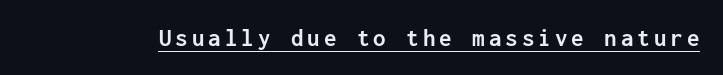
The image shows 25 px bold type, upright; set underlined.
